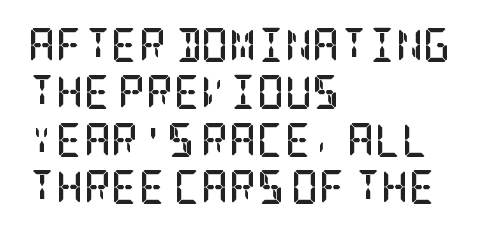
On the weight axis this lands at bold, roughly 700. The characters display serif detailing at their extremities. In terms of leading, this rendering sits right in the middle. The zone under the glyphs is completely vacant. The lettering holds an erect, upright posture throughout.
